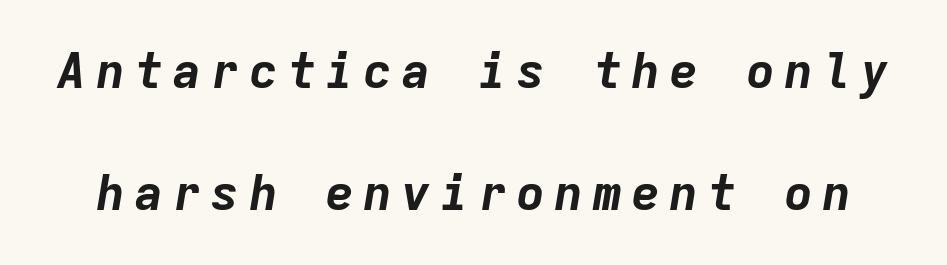
Is the type bold? Yes — the strokes are clearly thick and heavy. These lines were composed using italics. Bare-footed words on every line. This sample trades compactness for vertical openness between lines. The passage shown is typed in a monospace face where columns stay perfectly aligned.
